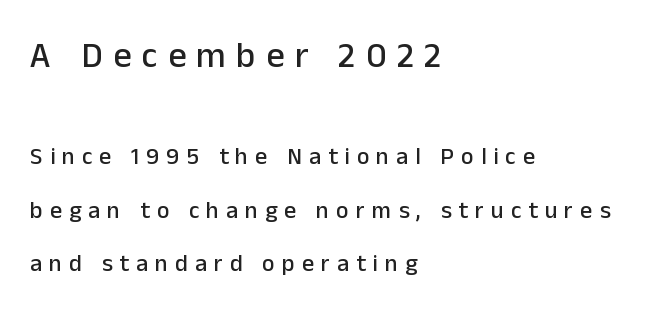
Q: Is the text italic (slanted)? A: No, it is upright.
Q: Is the typeface a serif or a sans-serif typeface? A: Sans-serif.
Q: Is the text underlined? A: No.
Q: How is the paragraph aligned? A: Left-aligned.
Q: Is the spacing between letters normal or unusually wide? A: Unusually wide.
Q: Is the spacing between lines tight, normal or loose? A: Loose.
Q: Which block of text is set in a larger size, the first (top) or the second (bottom)? A: The first (top) one.
Q: Width (condensed, normal, or wide)? A: Normal.
Q: Stroke contrast? A: Low.
Q: x-height? A: Medium.
Q: Monospaced? A: No.
